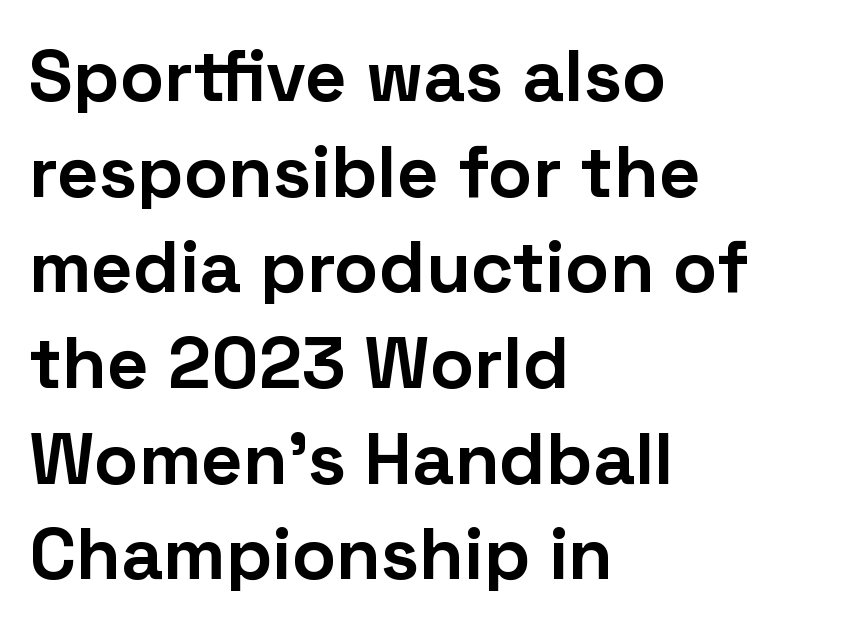
The compositor pushed each line to the left boundary. Stroke terminals: plain, sans-serif. Descenders hang freely into open space. This block has exactly the height ordinary leading produces. A typesetter would call this zero additional tracking.
